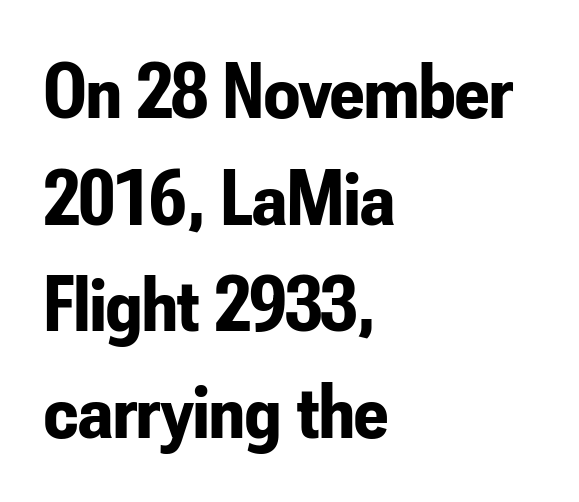
Q: Is the text bold? A: Yes.
Q: Is the text italic (slanted)? A: No, it is upright.
Q: Is the typeface a serif or a sans-serif typeface? A: Sans-serif.
Q: Is the text underlined? A: No.
Q: How is the paragraph aligned? A: Left-aligned.
Q: Is the spacing between letters normal or unusually wide? A: Normal.
Q: Is the spacing between lines tight, normal or loose? A: Normal.
Q: Width (condensed, normal, or wide)? A: Condensed.
Q: Stroke contrast? A: Low.
Q: x-height? A: Small.
Q: Monospaced? A: No.
